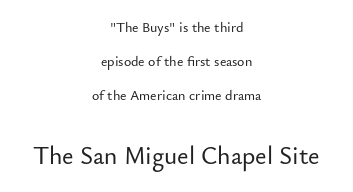
{"italic": "no", "underline": "no", "align": "center", "line_spacing": "loose", "line_spacing_ratio": 2.44, "letter_spacing": "normal", "letter_spacing_em": 0.0, "larger_block": "second", "size_ratio": 1.79, "glyph_px": 25}
